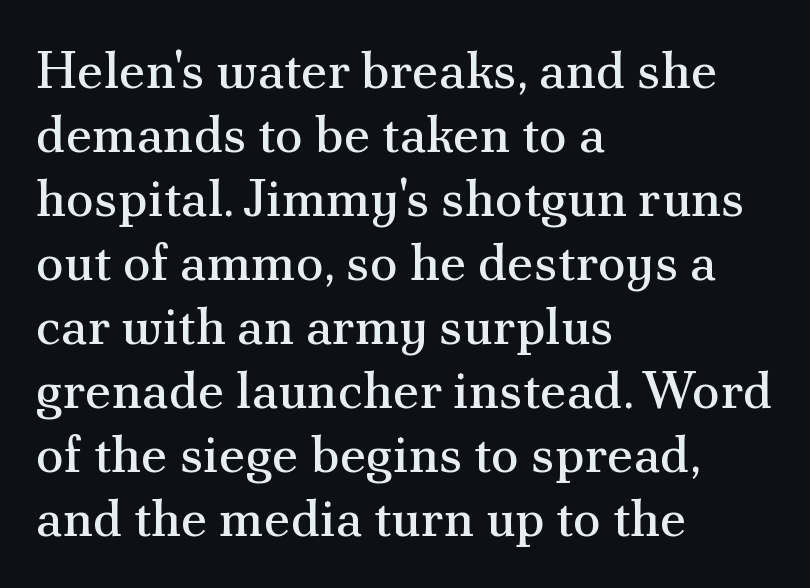
The image shows 52 px regular-weight serif type, upright; set left-aligned, line spacing 1.23x, normal letter spacing, not underlined; medium stroke contrast and a small x-height.
